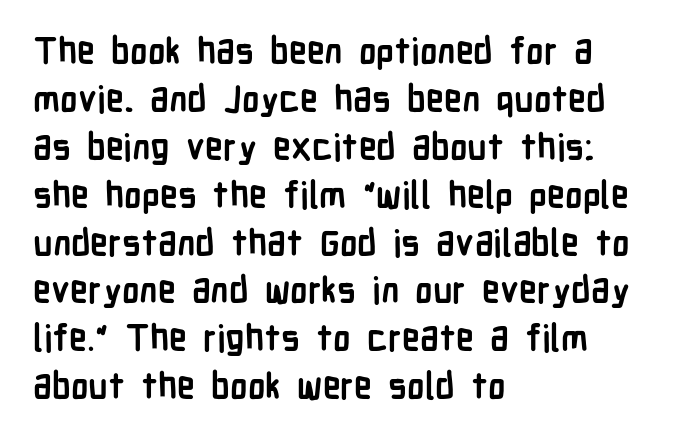
Q: Is the text bold? A: Yes.
Q: Is the text italic (slanted)? A: No, it is upright.
Q: Is the typeface a serif or a sans-serif typeface? A: Sans-serif.
Q: Is the text underlined? A: No.
Q: How is the paragraph aligned? A: Left-aligned.
Q: Is the spacing between letters normal or unusually wide? A: Normal.
Q: Is the spacing between lines tight, normal or loose? A: Normal.
Q: Width (condensed, normal, or wide)? A: Condensed.
Q: Stroke contrast? A: Low.
Q: x-height? A: Medium.
Q: Monospaced? A: No.
